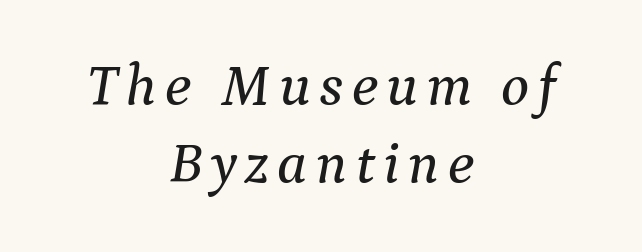
{"serif": "yes", "italic": "yes", "lean": "right", "slant_degrees": 9, "width": "normal", "stroke_contrast": "medium", "x_height": "medium", "monospaced": "no", "underline": "no", "align": "center", "line_spacing": "normal", "line_spacing_ratio": 1.33, "glyph_px": 59}
